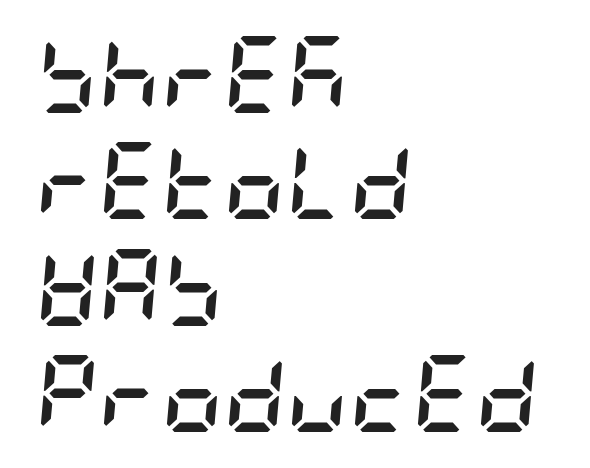
{"italic": "yes", "lean": "right", "slant_degrees": 5, "bold": "yes", "weight": "semibold", "width": "condensed", "stroke_contrast": "low", "x_height": "large", "underline": "no", "align": "left", "line_spacing": "normal", "line_spacing_ratio": 1.38, "letter_spacing": "normal", "letter_spacing_em": 0.0, "glyph_px": 77}
